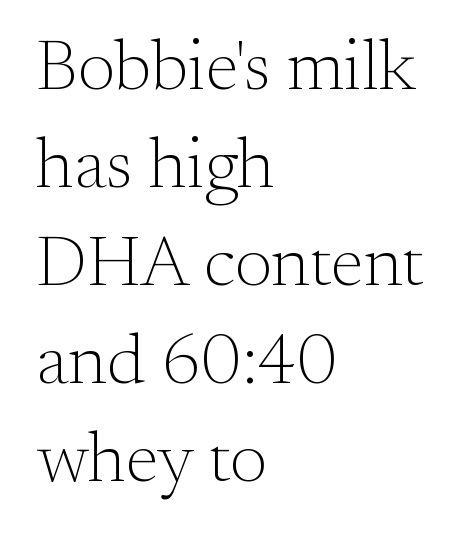
{"serif": "yes", "italic": "no", "bold": "no", "weight": "light", "width": "normal", "stroke_contrast": "medium", "x_height": "small", "monospaced": "no", "underline": "no", "align": "left", "line_spacing": "normal", "line_spacing_ratio": 1.38, "letter_spacing": "normal", "letter_spacing_em": 0.0, "glyph_px": 71}
